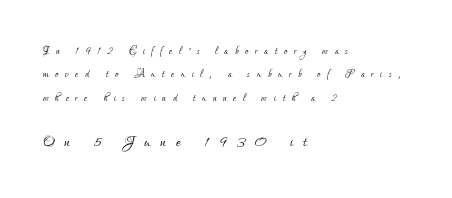
Q: Is the text bold? A: No.
Q: Is the text italic (slanted)? A: Yes.
Q: Is the text underlined? A: No.
Q: How is the paragraph aligned? A: Left-aligned.
Q: Is the spacing between letters normal or unusually wide? A: Unusually wide.
Q: Is the spacing between lines tight, normal or loose? A: Normal.
Q: Which block of text is set in a larger size, the first (top) or the second (bottom)? A: The second (bottom) one.
